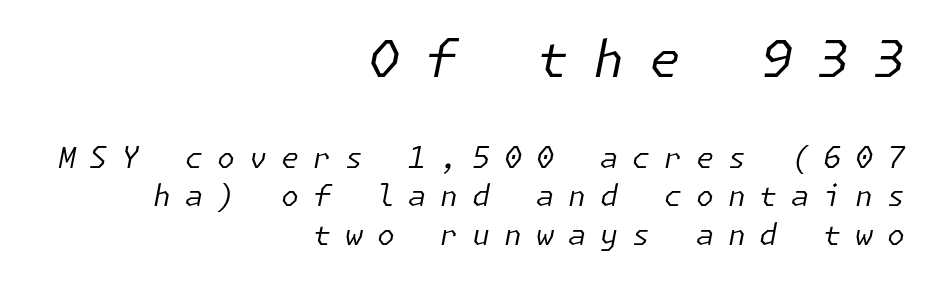
Q: Is the text bold? A: No.
Q: Is the text italic (slanted)? A: Yes, it leans right by about 11 degrees.
Q: Is the text underlined? A: No.
Q: How is the paragraph aligned? A: Right-aligned.
Q: Is the spacing between letters normal or unusually wide? A: Unusually wide.
Q: Is the spacing between lines tight, normal or loose? A: Normal.
Q: Which block of text is set in a larger size, the first (top) or the second (bottom)? A: The first (top) one.
Q: Width (condensed, normal, or wide)? A: Normal.
Q: Stroke contrast? A: Low.
Q: x-height? A: Medium.
